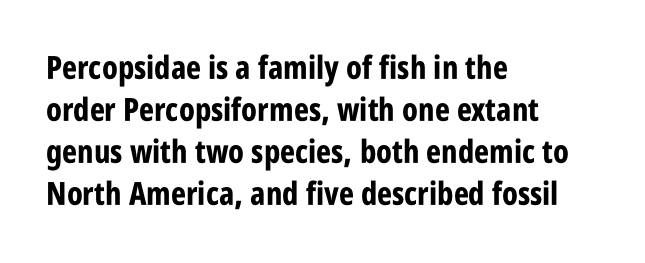
Q: Is the text bold? A: Yes.
Q: Is the text italic (slanted)? A: No, it is upright.
Q: Is the typeface a serif or a sans-serif typeface? A: Sans-serif.
Q: Is the text underlined? A: No.
Q: How is the paragraph aligned? A: Left-aligned.
Q: Is the spacing between letters normal or unusually wide? A: Normal.
Q: Is the spacing between lines tight, normal or loose? A: Normal.
Q: Width (condensed, normal, or wide)? A: Condensed.
Q: Stroke contrast? A: Low.
Q: x-height? A: Large.
Q: Monospaced? A: No.
